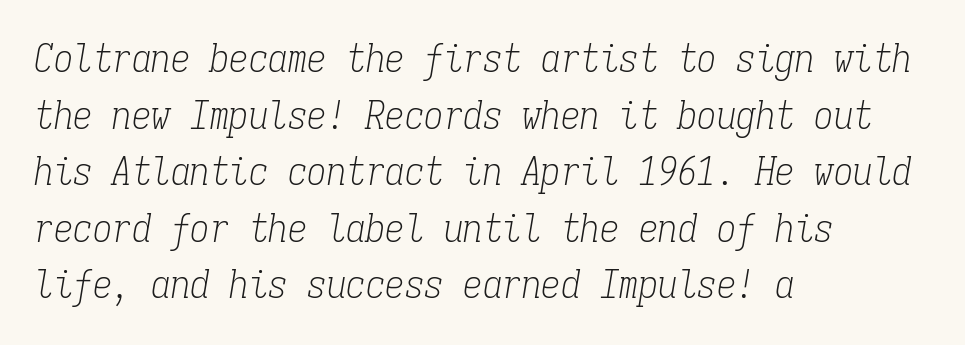
Q: Is the text bold? A: No.
Q: Is the text italic (slanted)? A: Yes, it leans right by about 9 degrees.
Q: Is the typeface a serif or a sans-serif typeface? A: Serif.
Q: Is the text underlined? A: No.
Q: How is the paragraph aligned? A: Left-aligned.
Q: Is the spacing between letters normal or unusually wide? A: Normal.
Q: Is the spacing between lines tight, normal or loose? A: Normal.
Q: Width (condensed, normal, or wide)? A: Condensed.
Q: Stroke contrast? A: Low.
Q: x-height? A: Medium.
Q: Monospaced? A: Yes.
